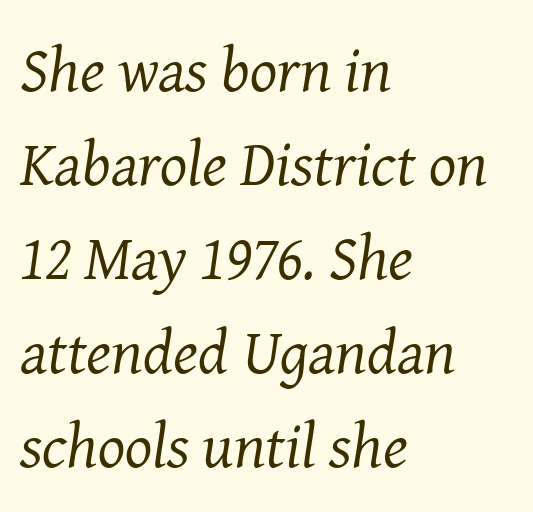
Q: Is the text bold? A: No.
Q: Is the text italic (slanted)? A: Yes, it leans right by about 8 degrees.
Q: Is the typeface a serif or a sans-serif typeface? A: Serif.
Q: Is the text underlined? A: No.
Q: How is the paragraph aligned? A: Left-aligned.
Q: Is the spacing between letters normal or unusually wide? A: Normal.
Q: Is the spacing between lines tight, normal or loose? A: Normal.
Q: Width (condensed, normal, or wide)? A: Normal.
Q: Stroke contrast? A: Medium.
Q: x-height? A: Medium.
Q: Monospaced? A: No.
